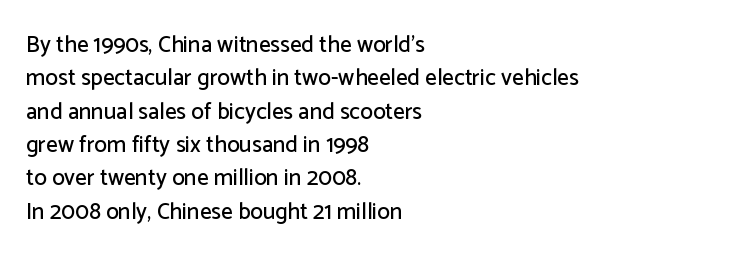
{"italic": "no", "underline": "no", "align": "left", "line_spacing": "normal", "line_spacing_ratio": 1.45, "letter_spacing": "normal", "letter_spacing_em": 0.0, "glyph_px": 23}
